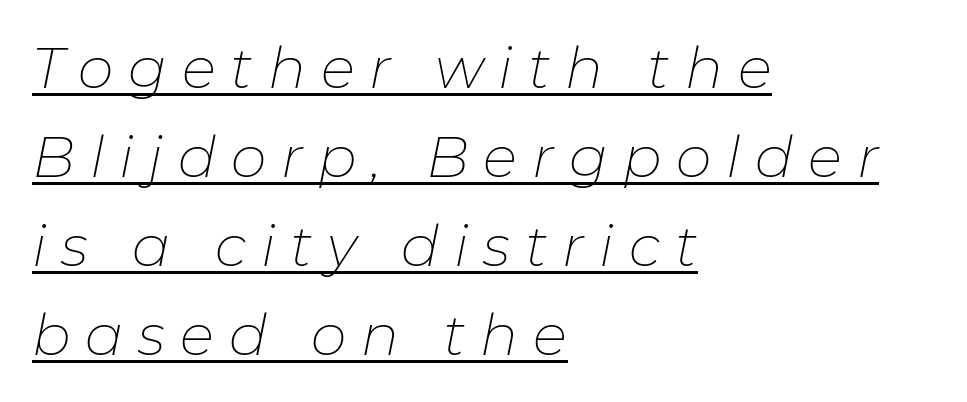
Weight class: somewhere from thin through regular. There's an unmistakable incline to the writing here. Spacing verdict: proportional, widths tailored to each character. Baseline-to-baseline distance is the conventional proportion of letter height. Inter-character spacing is expanded well beyond the font's built-in metrics.
